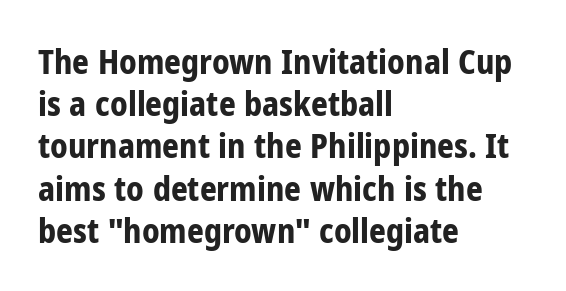
{"serif": "no", "italic": "no", "bold": "yes", "weight": "bold", "width": "condensed", "stroke_contrast": "low", "x_height": "medium", "monospaced": "no", "underline": "no", "align": "left", "line_spacing": "normal", "line_spacing_ratio": 1.28, "letter_spacing": "normal", "letter_spacing_em": 0.0, "glyph_px": 33}
